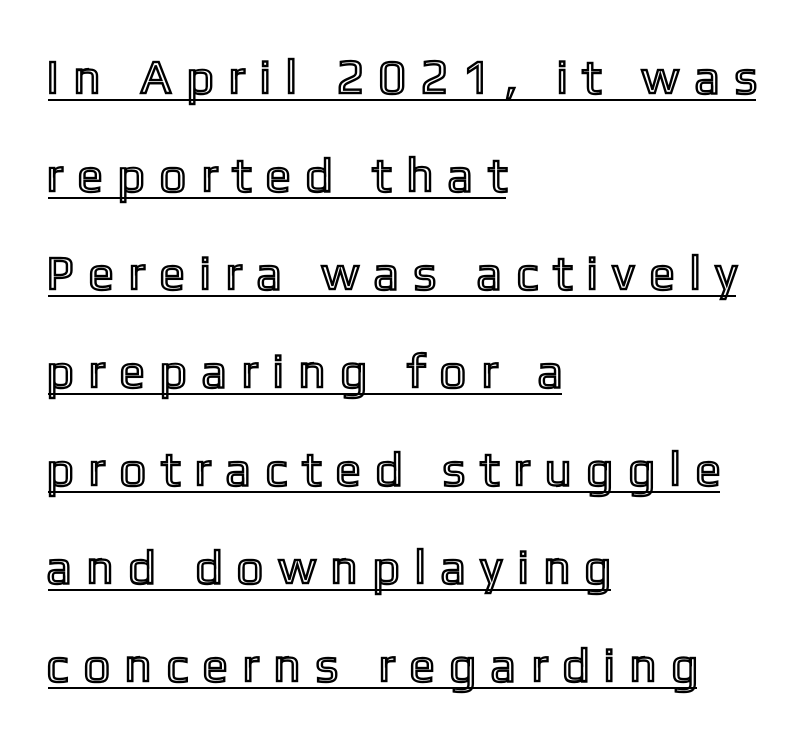
{"italic": "no", "width": "condensed", "x_height": "medium", "monospaced": "no", "underline": "yes", "align": "left", "line_spacing": "loose", "line_spacing_ratio": 2.04, "letter_spacing": "wide", "letter_spacing_em": 0.37, "glyph_px": 48}
